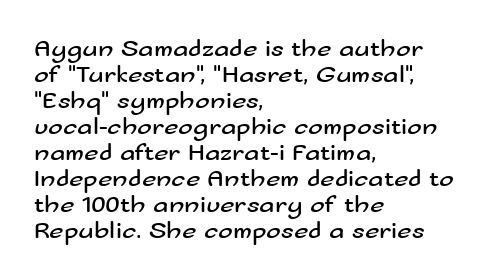
Tightly led — the rows are bunched. This sample uses an upright cut, with every glyph sitting square on the baseline. Alignment: flush left. Nothing heavy about these letters — not bold at all. Words float on clear page, feet unadorned.
